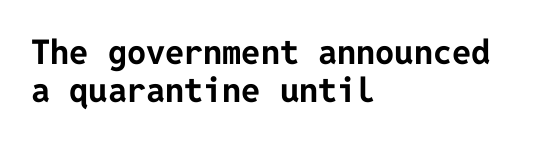
Leading: reduced. This rendering employs a face without finishing strokes, i.e., a sans-serif. Compared with a centered layout, this one pins lines to the left instead. Students, note that the glyphs here touch the page at normal intervals. No word sits above an underline. Heft: maximum for text — a bold.
